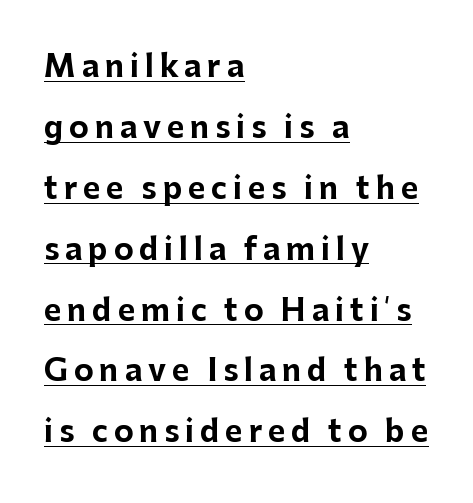
Q: Is the text bold? A: Yes.
Q: Is the text italic (slanted)? A: No, it is upright.
Q: Is the typeface a serif or a sans-serif typeface? A: Sans-serif.
Q: Is the text underlined? A: Yes.
Q: How is the paragraph aligned? A: Left-aligned.
Q: Is the spacing between lines tight, normal or loose? A: Loose.
Q: Width (condensed, normal, or wide)? A: Normal.
Q: Stroke contrast? A: Low.
Q: x-height? A: Medium.
Q: Monospaced? A: No.
